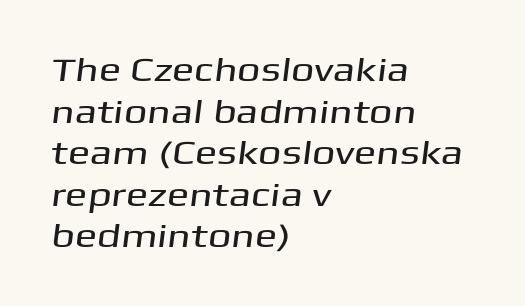
Q: Is the typeface a serif or a sans-serif typeface? A: Sans-serif.
Q: Is the text underlined? A: No.
Q: How is the paragraph aligned? A: Left-aligned.
Q: Is the spacing between letters normal or unusually wide? A: Normal.
Q: Is the spacing between lines tight, normal or loose? A: Normal.
Q: Width (condensed, normal, or wide)? A: Wide.
Q: Stroke contrast? A: Medium.
Q: x-height? A: Medium.
Q: Monospaced? A: No.
